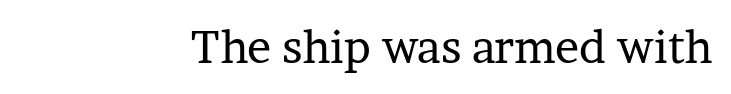
The image shows 45 px regular-weight serif type, upright; set normal letter spacing, not underlined; low stroke contrast and a medium x-height.
